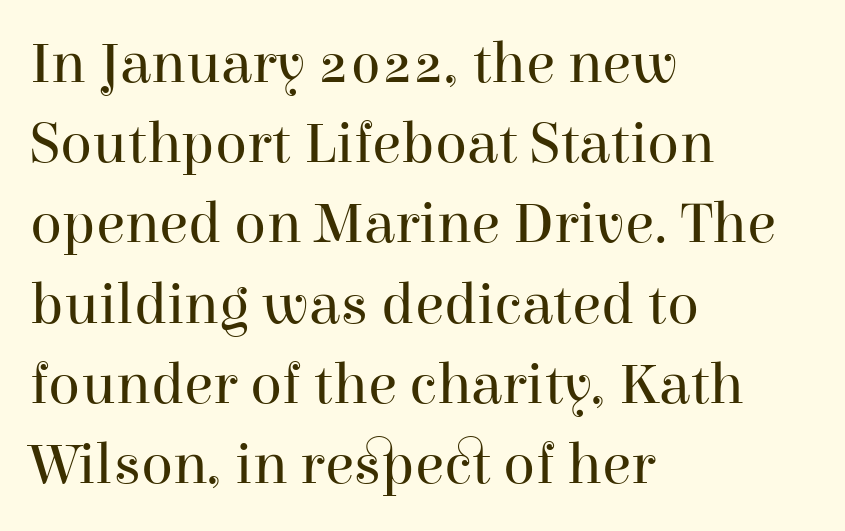
The image shows 59 px regular-weight serif type, upright; set left-aligned, normal line spacing (1.36x), normal letter spacing, not underlined; high stroke contrast and a medium x-height.
